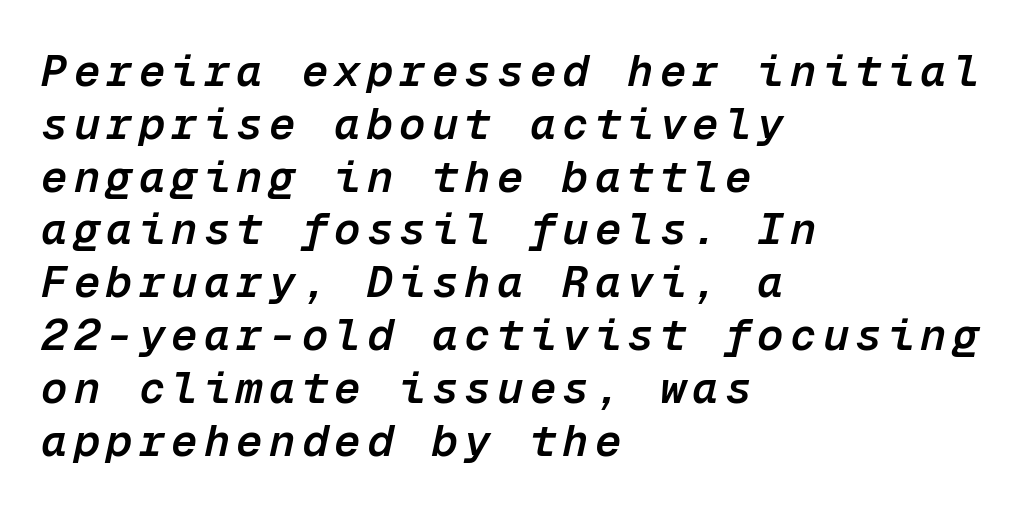
The image shows 44 px semibold type, italic (leaning right), monospaced; set left-aligned, line spacing 1.2x, not underlined; low stroke contrast and a medium x-height.
